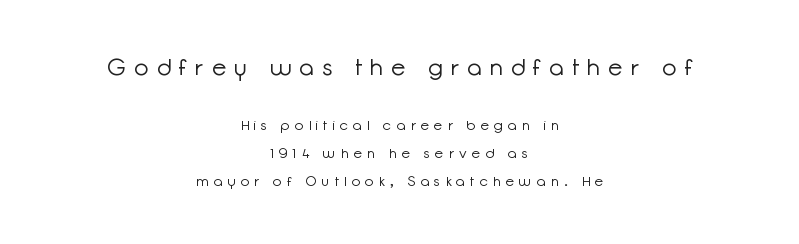
Q: Is the text bold? A: No.
Q: Is the text italic (slanted)? A: No, it is upright.
Q: Is the text underlined? A: No.
Q: How is the paragraph aligned? A: Centered.
Q: Is the spacing between letters normal or unusually wide? A: Unusually wide.
Q: Is the spacing between lines tight, normal or loose? A: Loose.
Q: Which block of text is set in a larger size, the first (top) or the second (bottom)? A: The first (top) one.
